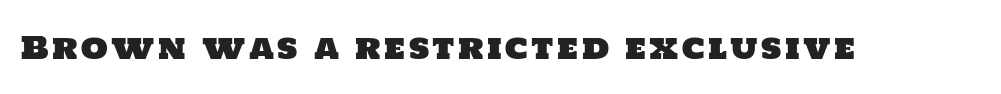
The image shows 31 px sans-serif type; set not underlined; low stroke contrast and a large x-height.
